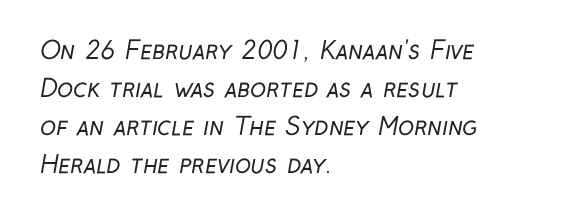
The space beneath each line is pristine and unruled. A normal amount of white space separates one row of letters from the next. Stem width sits at or under what a default text font uses. Alignment: flush left. Tracking here is standard; glyphs follow each other at the usual distance.
